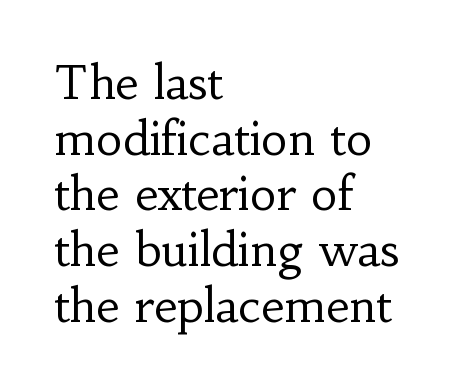
Underline: absent. A typesetter would mark this as roman, not italic. Horizontal alignment here is leftward, the default for most running prose. The text was rendered using a seriffed face with decorative stroke endings.
